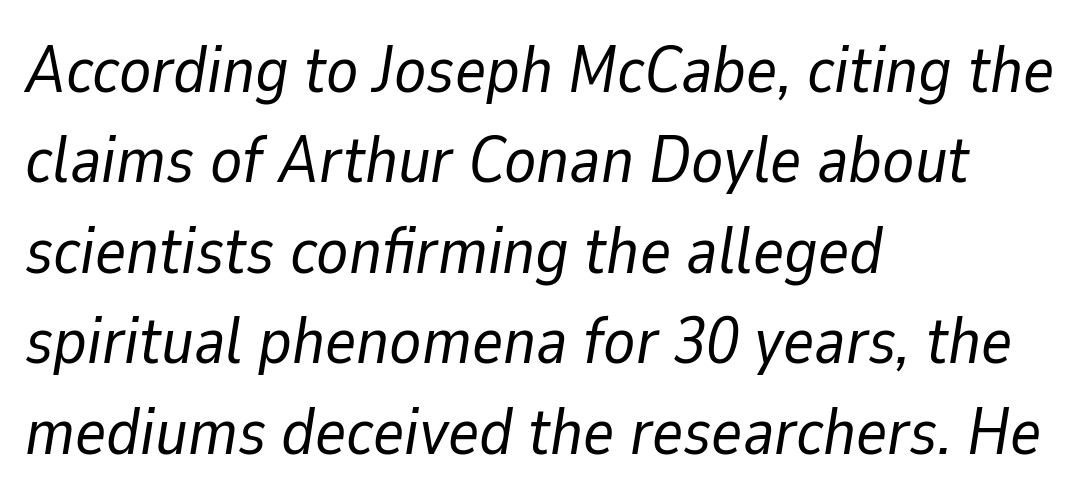
{"italic": "yes", "lean": "right", "slant_degrees": 9, "bold": "no", "weight": "regular", "width": "normal", "stroke_contrast": "low", "x_height": "medium", "monospaced": "no", "underline": "no", "align": "left", "line_spacing": "normal", "line_spacing_ratio": 1.37, "letter_spacing": "normal", "letter_spacing_em": 0.0, "glyph_px": 66}
